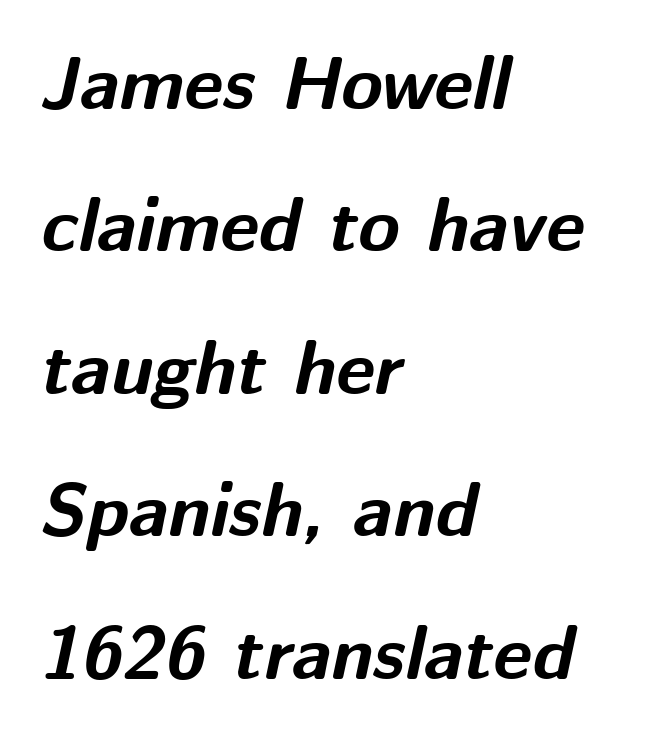
Q: Is the text bold? A: Yes.
Q: Is the text italic (slanted)? A: Yes, it leans right by about 12 degrees.
Q: Is the text underlined? A: No.
Q: How is the paragraph aligned? A: Left-aligned.
Q: Is the spacing between letters normal or unusually wide? A: Normal.
Q: Is the spacing between lines tight, normal or loose? A: Loose.
Q: Width (condensed, normal, or wide)? A: Normal.
Q: Stroke contrast? A: Medium.
Q: x-height? A: Medium.
Q: Monospaced? A: No.
